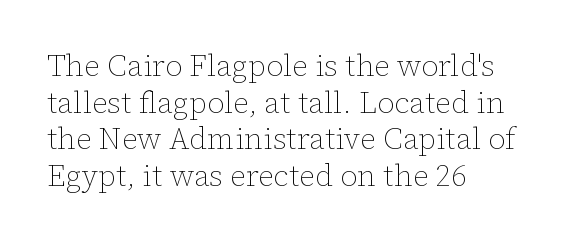
{"italic": "no", "bold": "no", "weight": "thin", "width": "normal", "stroke_contrast": "low", "x_height": "medium", "monospaced": "no", "underline": "no", "align": "left", "line_spacing_ratio": 1.22, "letter_spacing": "normal", "letter_spacing_em": 0.0, "glyph_px": 30}
